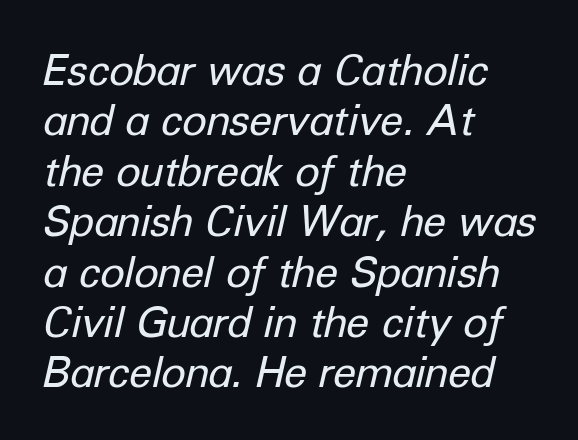
The image shows 42 px regular-weight type, italic (leaning right); set left-aligned, line spacing 1.2x, normal letter spacing, not underlined; low stroke contrast and a medium x-height.
